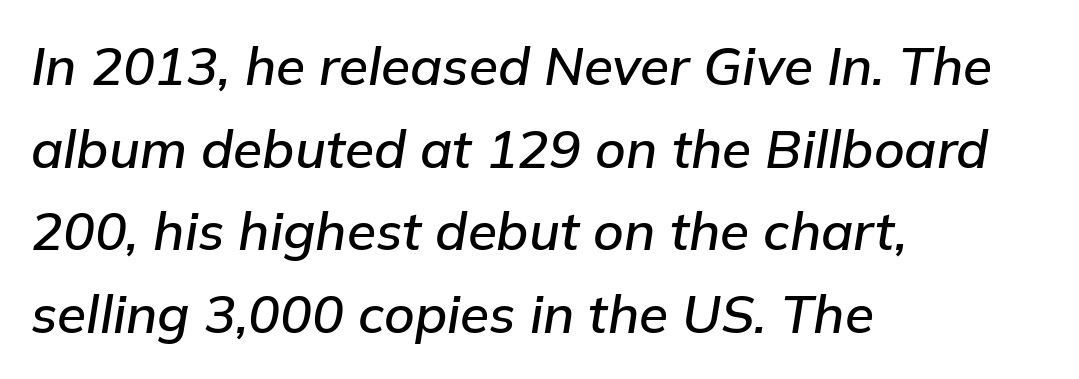
{"italic": "yes", "lean": "right", "slant_degrees": 9, "width": "normal", "stroke_contrast": "low", "x_height": "medium", "monospaced": "no", "underline": "no", "align": "left", "line_spacing": "normal", "line_spacing_ratio": 1.56, "letter_spacing": "normal", "letter_spacing_em": 0.0, "glyph_px": 53}
